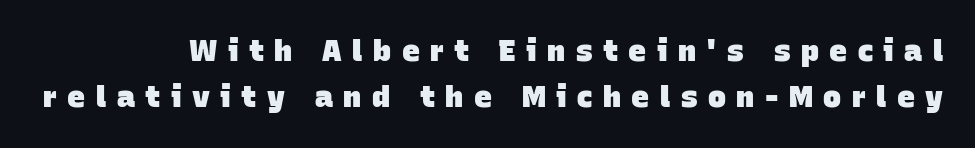
{"serif": "no", "bold": "yes", "weight": "heavy", "width": "normal", "stroke_contrast": "low", "x_height": "large", "monospaced": "no", "underline": "no", "line_spacing": "normal", "line_spacing_ratio": 1.55, "letter_spacing": "wide", "letter_spacing_em": 0.35, "glyph_px": 30}
